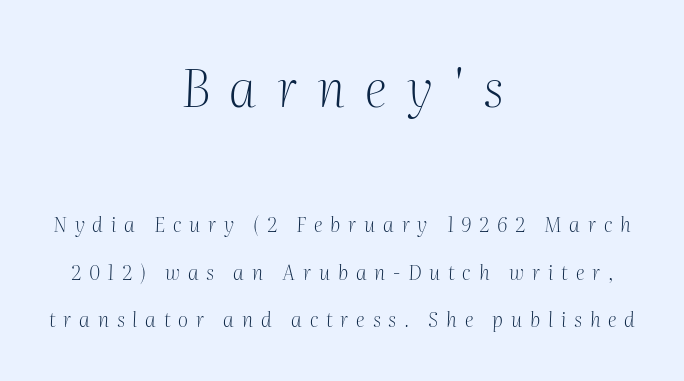
Nobody drew a line under any word here. The whole block is typeset with a tilt. The block of text is sparse from top to bottom, with ample space between rows. The first block has been scaled up relative to the second. Think of a printed novel: that variable character pitch is what you see here. Where is the straight margin? There isn't one; the lines are centered.
